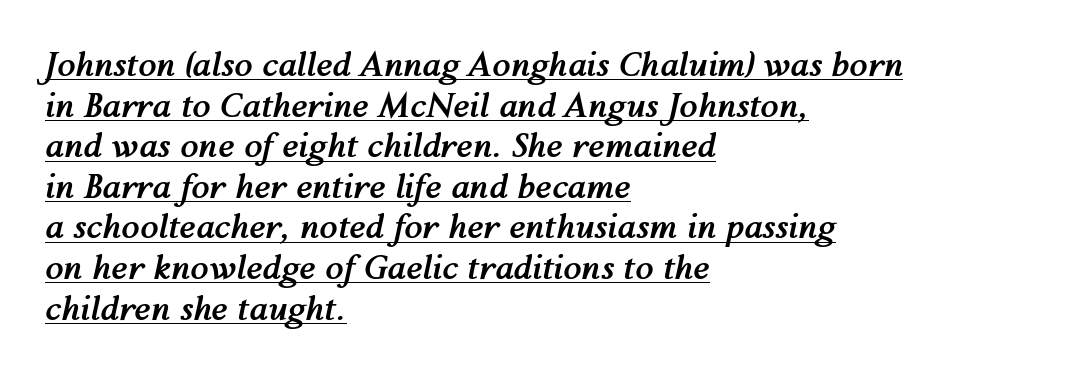
{"italic": "yes", "lean": "right", "slant_degrees": 12, "bold": "yes", "weight": "semibold", "width": "normal", "stroke_contrast": "medium", "x_height": "medium", "monospaced": "no", "underline": "yes", "align": "left", "line_spacing_ratio": 1.23, "letter_spacing": "normal", "letter_spacing_em": 0.0, "glyph_px": 33}
